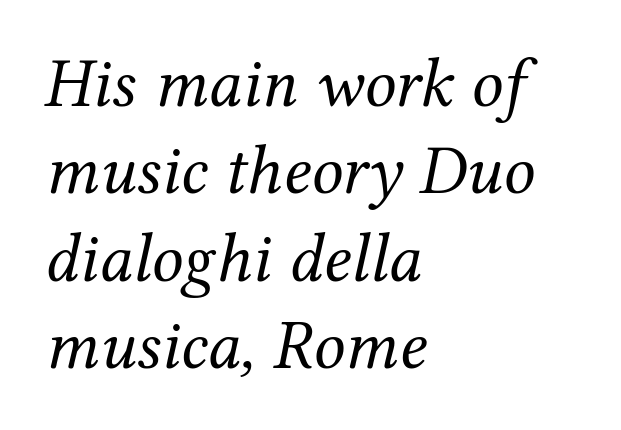
The image shows 70 px regular-weight serif type, italic (leaning right); set left-aligned, normal line spacing (1.25x), normal letter spacing, not underlined; medium stroke contrast and a medium x-height.
